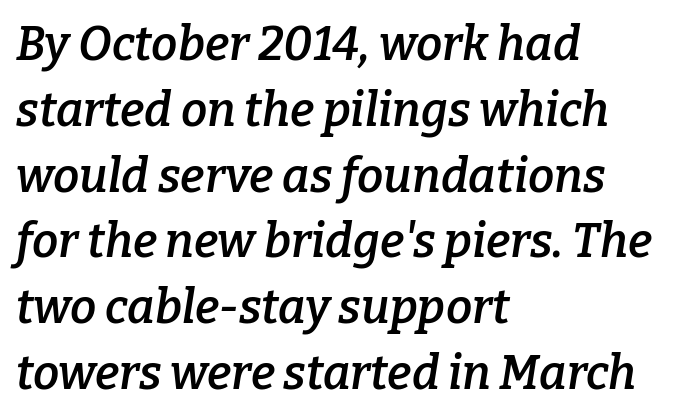
The image shows 47 px semibold serif type, italic (leaning right); set left-aligned, normal line spacing (1.4x), normal letter spacing, not underlined; low stroke contrast and a medium x-height.
